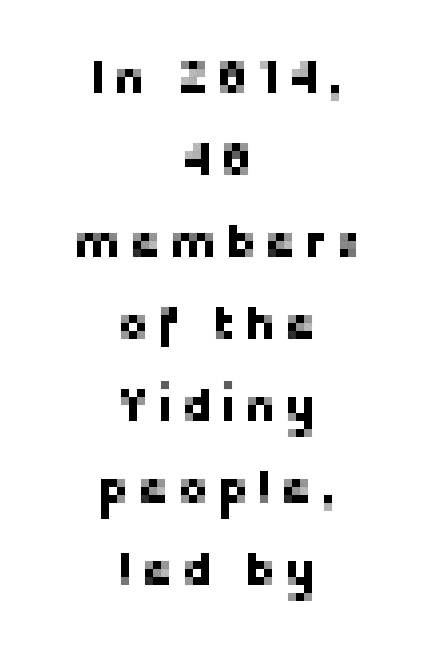
Underline: absent. Check where the strokes stop: nothing finishes them off — pure sans. The passage shown is typed in a proportional face where columns would drift. This sample is center-justified, so both line endings float freely. This sample uses an upright cut, with every glyph sitting square on the baseline.
